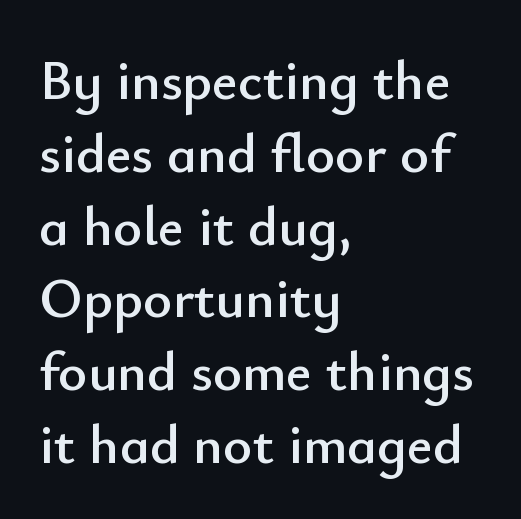
The image shows 56 px sans-serif type, upright; set left-aligned, normal line spacing (1.3x), normal letter spacing, not underlined; low stroke contrast and a small x-height.
